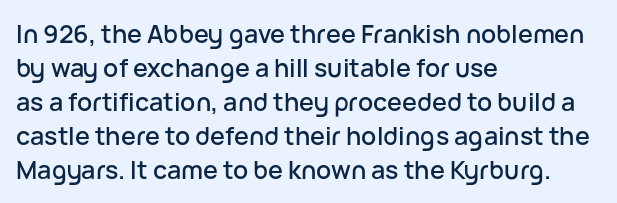
These lines were composed using upright roman letters. Line beginnings align vertically; line endings do not. Quick note: underline off. Nobody touched the tracking dial on this one. Leading matches the norm, producing a regular column.
